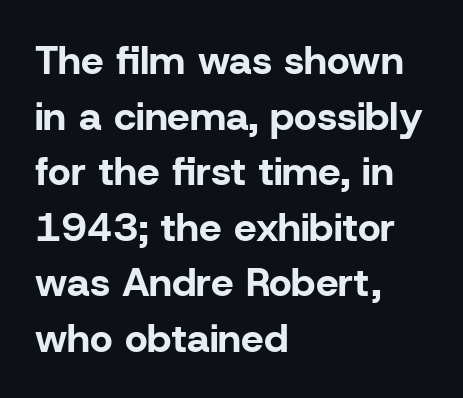
{"serif": "no", "italic": "no", "bold": "yes", "weight": "bold", "width": "normal", "stroke_contrast": "low", "x_height": "medium", "monospaced": "no", "underline": "no", "align": "left", "line_spacing": "normal", "line_spacing_ratio": 1.39, "letter_spacing": "normal", "letter_spacing_em": 0.0, "glyph_px": 40}
